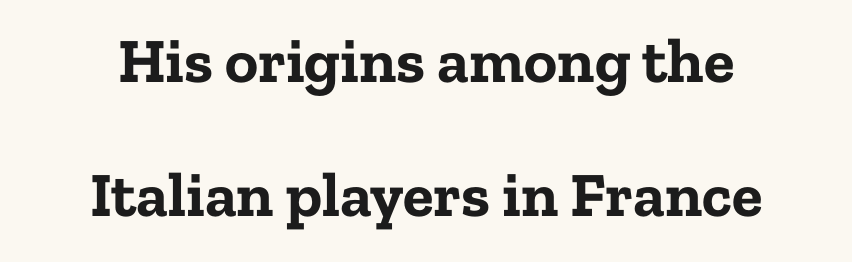
The image shows 63 px bold serif type, upright; set loose line spacing (2.12x), normal letter spacing, not underlined; low stroke contrast and a medium x-height.
